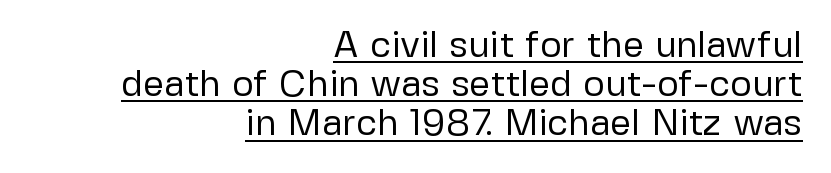
The image shows 37 px regular-weight sans-serif type, upright; set right-aligned, tight line spacing (1.06x), normal letter spacing, underlined; low stroke contrast and a medium x-height.
